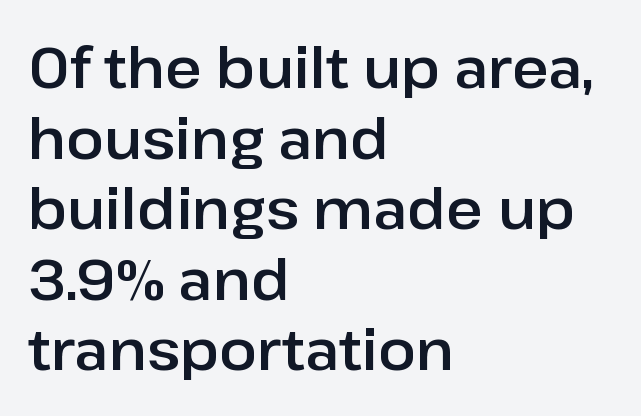
These lines are set flush left with a ragged right edge. Spacing verdict: proportional, widths tailored to each character. Evenly set lines give the paragraph a standard silhouette. Ascenders rise straight up at ninety degrees. The designer went with a sans here, leaving each stem footless. Standard letterfit; no display-style spreading of the glyphs.
